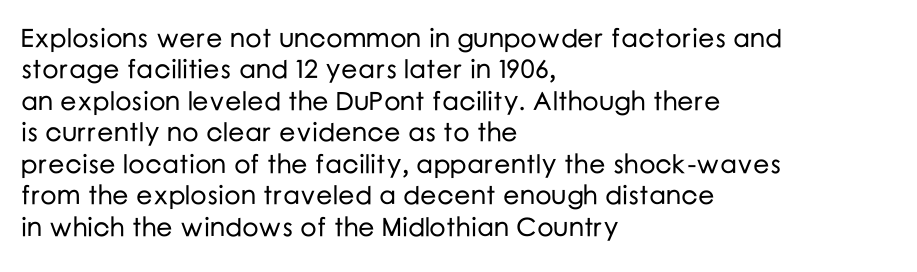
Q: Is the text italic (slanted)? A: No, it is upright.
Q: Is the text underlined? A: No.
Q: How is the paragraph aligned? A: Left-aligned.
Q: Is the spacing between letters normal or unusually wide? A: Normal.
